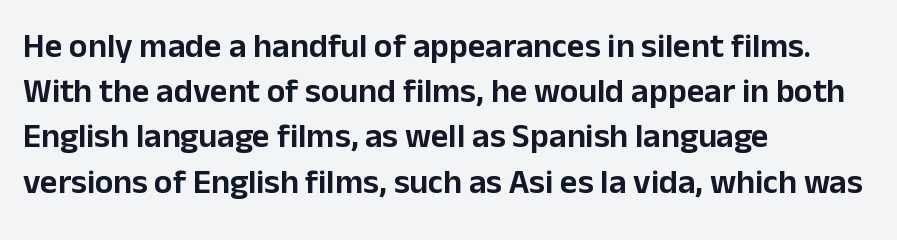
It's the straight-up-and-down kind of type. The letters advance in unequal steps, a hallmark of proportional type. In terms of letterspacing, this is plain default setting. A bare baseline throughout the passage.
